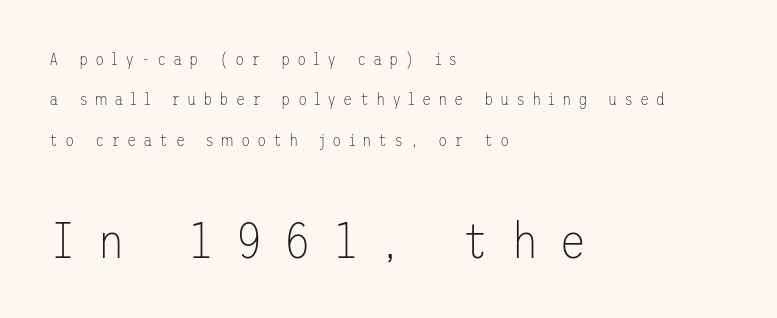
{"serif": "no", "italic": "no", "bold": "no", "weight": "thin", "width": "normal", "stroke_contrast": "low", "x_height": "medium", "underline": "no", "align": "left", "line_spacing": "loose", "line_spacing_ratio": 2.37, "letter_spacing": "wide", "letter_spacing_em": 0.4, "larger_block": "second", "size_ratio": 3.0, "glyph_px": 51}
